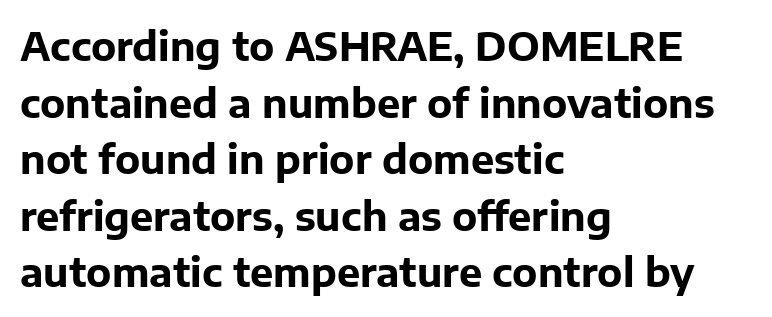
The image shows 39 px bold sans-serif type, upright; set left-aligned, normal line spacing (1.45x), normal letter spacing, not underlined; low stroke contrast and a medium x-height.
